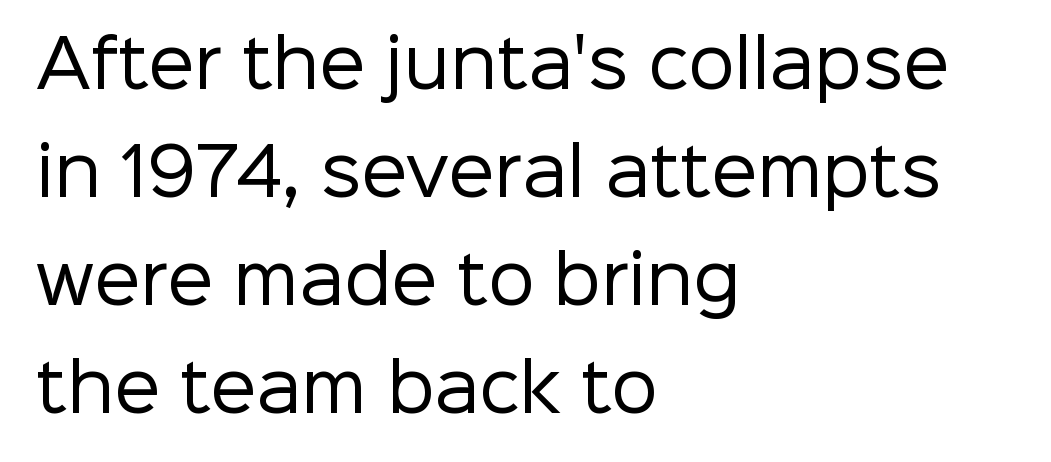
The image shows 65 px regular-weight sans-serif type, upright; set left-aligned, normal line spacing (1.66x), normal letter spacing, not underlined; low stroke contrast and a medium x-height.
